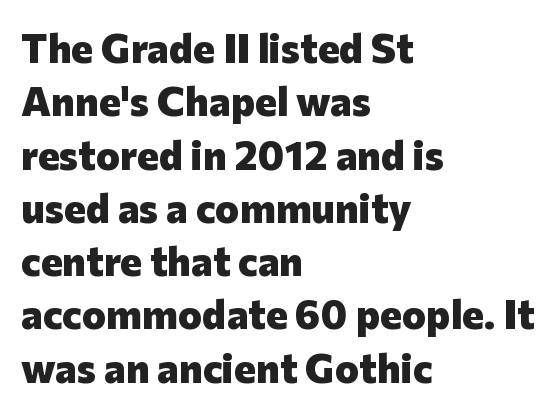
{"serif": "no", "italic": "no", "bold": "yes", "weight": "heavy", "width": "normal", "stroke_contrast": "low", "x_height": "medium", "monospaced": "no", "underline": "no", "align": "left", "line_spacing": "normal", "line_spacing_ratio": 1.3, "letter_spacing": "normal", "letter_spacing_em": 0.0, "glyph_px": 41}
